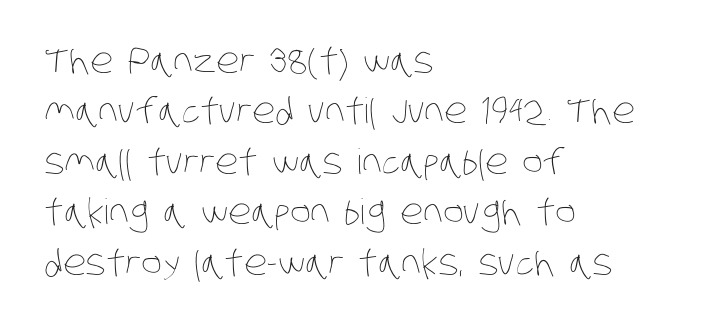
Q: Is the text bold? A: No.
Q: Is the text underlined? A: No.
Q: How is the paragraph aligned? A: Left-aligned.
Q: Is the spacing between letters normal or unusually wide? A: Normal.
Q: Is the spacing between lines tight, normal or loose? A: Normal.
Q: Width (condensed, normal, or wide)? A: Condensed.
Q: Stroke contrast? A: Low.
Q: x-height? A: Large.
Q: Monospaced? A: No.
